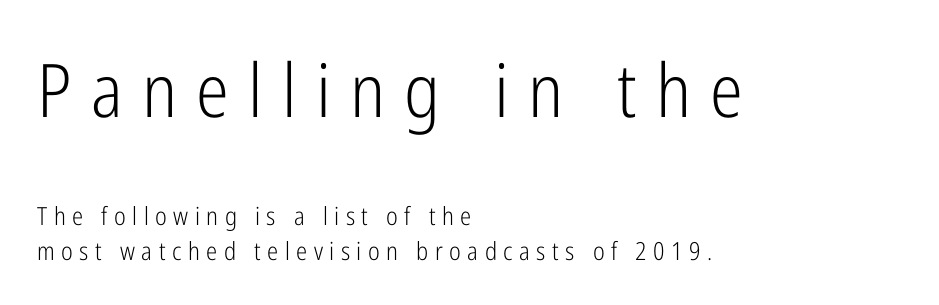
The image shows 74 px light, condensed sans-serif type, upright; set left-aligned, normal line spacing (1.38x), unusually wide letter spacing (+0.26 em), not underlined; the first (top) block is 2.96x larger; low stroke contrast and a medium x-height.
